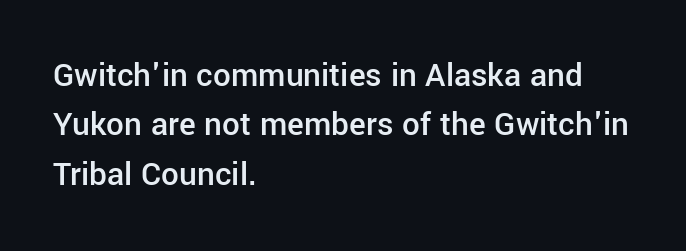
The image shows 35 px semibold sans-serif type, upright; set left-aligned, normal line spacing (1.41x), normal letter spacing, not underlined; low stroke contrast and a medium x-height.
